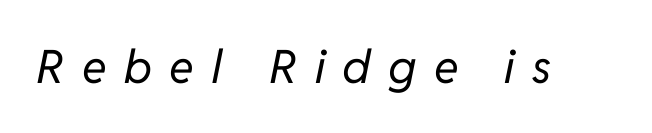
Q: Is the text bold? A: No.
Q: Is the text italic (slanted)? A: Yes, it leans right by about 11 degrees.
Q: Is the text underlined? A: No.
Q: Is the spacing between letters normal or unusually wide? A: Unusually wide.
Q: Width (condensed, normal, or wide)? A: Normal.
Q: Stroke contrast? A: Low.
Q: x-height? A: Medium.
Q: Monospaced? A: No.
